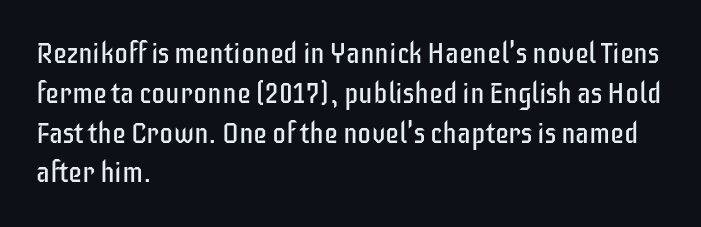
The image shows 28 px regular-weight, condensed sans-serif type, upright; set left-aligned, normal line spacing (1.42x), normal letter spacing, not underlined; low stroke contrast and a large x-height.
